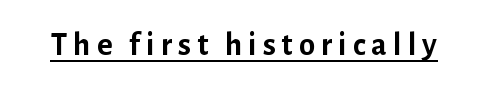
{"serif": "no", "italic": "no", "bold": "yes", "weight": "semibold", "width": "normal", "stroke_contrast": "low", "x_height": "medium", "monospaced": "no", "underline": "yes", "glyph_px": 33}
